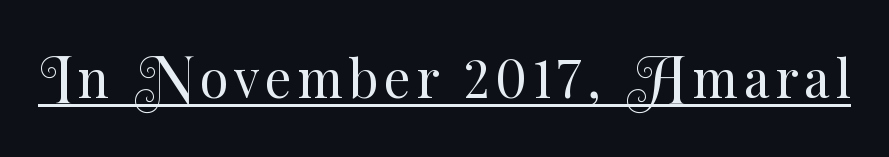
The image shows 52 px regular-weight type, upright; set underlined; medium stroke contrast and a small x-height.
